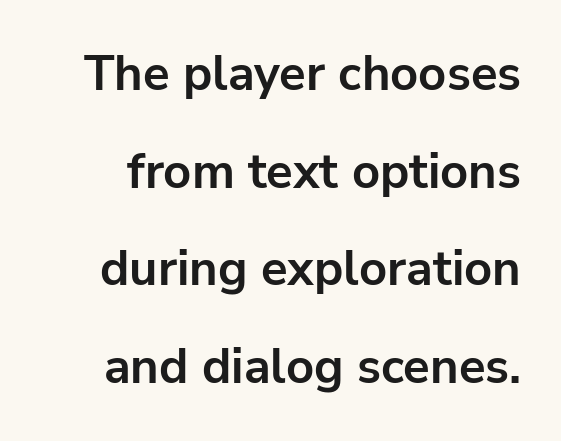
The image shows 49 px bold sans-serif type, upright; set loose line spacing (1.99x), normal letter spacing, not underlined; low stroke contrast and a medium x-height.
